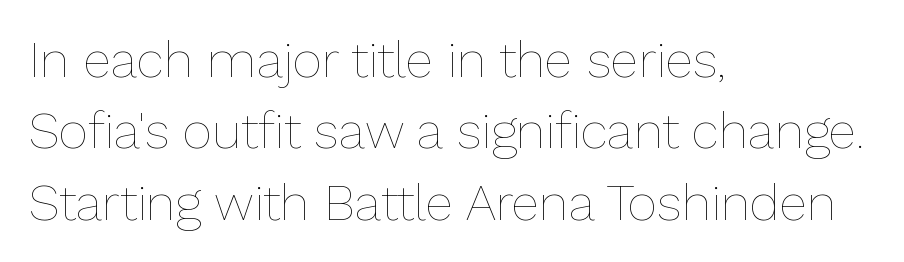
Letters have the restrained weight of plain body copy at most. The leading is moderate, giving the passage an even texture. Spacing between characters is what you'd get straight out of the box. Horizontally, the lines are justified to the leading edge only. The letters stand straight up with perfectly vertical stems. Here the designer chose a conventional face with non-uniform glyph widths.
